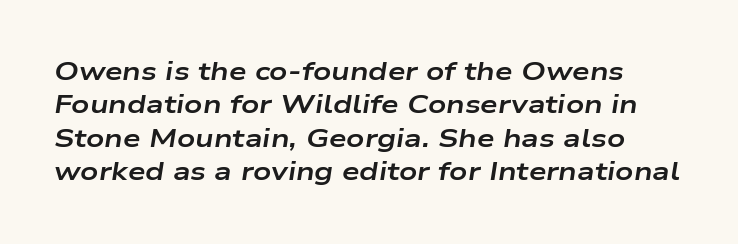
The image shows 25 px bold type, italic (leaning right); set normal line spacing (1.34x), normal letter spacing, not underlined.
